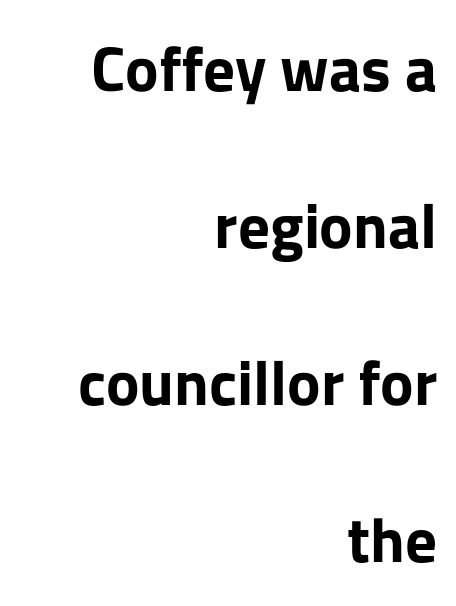
{"serif": "no", "italic": "no", "bold": "yes", "weight": "bold", "width": "normal", "stroke_contrast": "low", "x_height": "medium", "monospaced": "no", "underline": "no", "align": "right", "line_spacing": "loose", "line_spacing_ratio": 2.49, "letter_spacing": "normal", "letter_spacing_em": 0.0, "glyph_px": 63}
